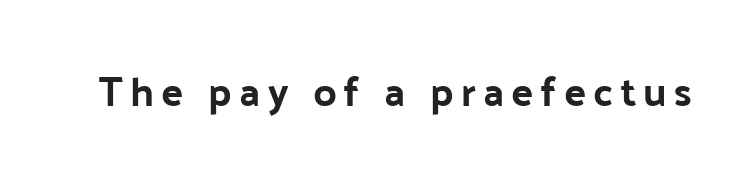
{"serif": "no", "italic": "no", "width": "normal", "stroke_contrast": "low", "x_height": "medium", "monospaced": "no", "underline": "no", "glyph_px": 41}
